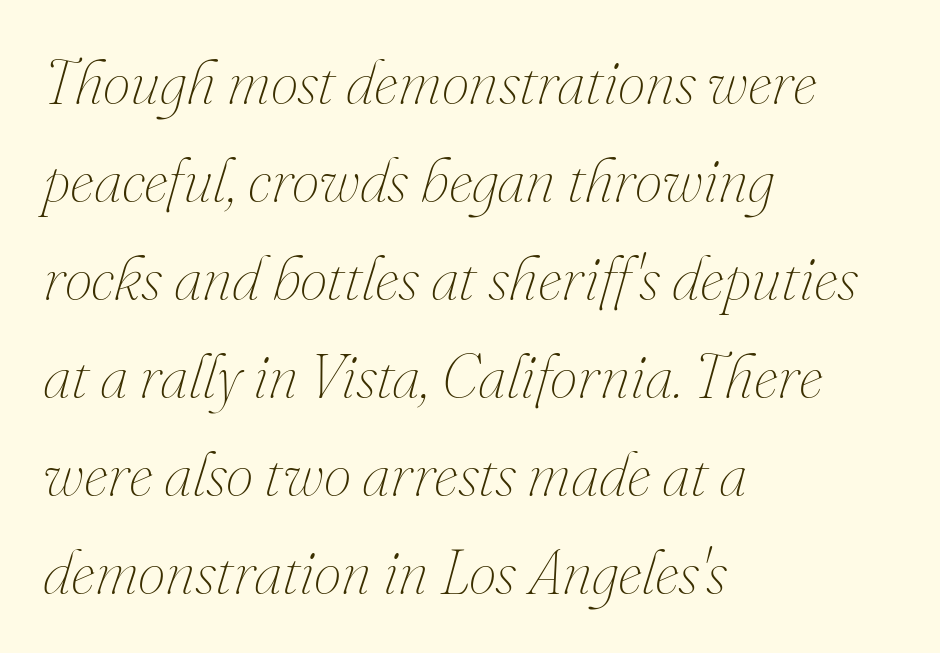
Just letters on the line, the space beneath them empty. These lines stack with their left ends in a neat column. Honestly, the letter spacing is just normal — you wouldn't notice it. Stem width sits at or under what a default text font uses.
